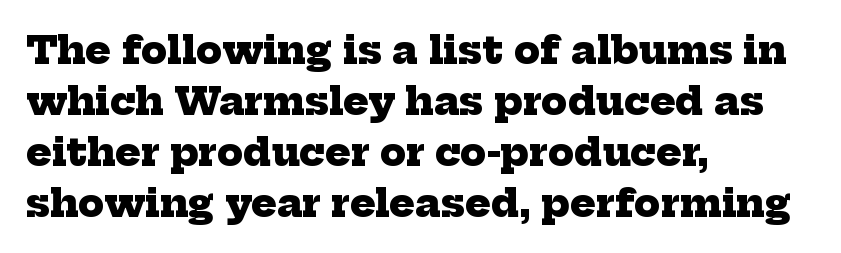
{"serif": "yes", "bold": "yes", "weight": "heavy", "width": "normal", "stroke_contrast": "low", "x_height": "medium", "monospaced": "no", "underline": "no", "align": "left", "line_spacing": "normal", "line_spacing_ratio": 1.34, "letter_spacing": "normal", "letter_spacing_em": 0.0, "glyph_px": 38}
